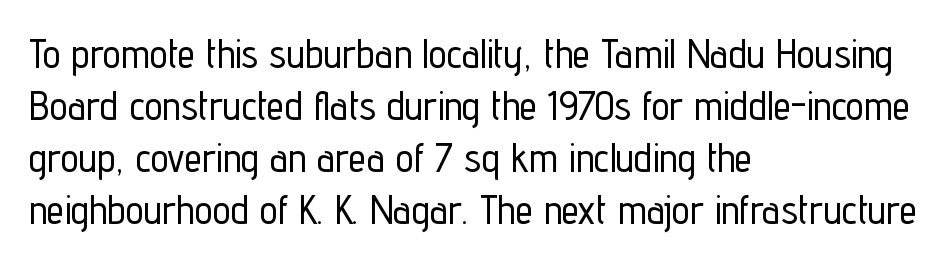
Unlike italic type, these characters show no tilt at all. The rendering anchors every line to the left-hand side. Does extra space separate the letters? No, they use regular spacing. Character widths vary here, with narrow letters taking less room than wide ones.
